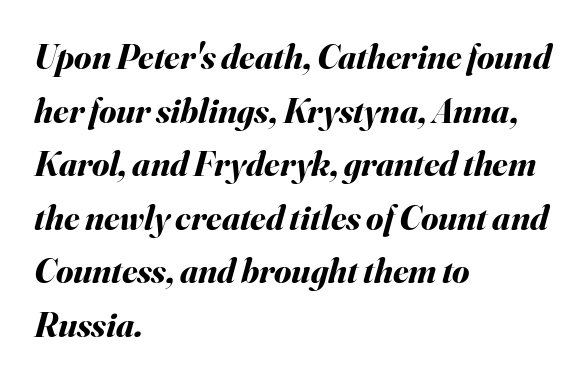
{"italic": "yes", "lean": "right", "slant_degrees": 16, "bold": "yes", "weight": "bold", "width": "normal", "stroke_contrast": "medium", "x_height": "small", "monospaced": "no", "underline": "no", "align": "left", "line_spacing": "normal", "line_spacing_ratio": 1.53, "letter_spacing": "normal", "letter_spacing_em": 0.0, "glyph_px": 35}
